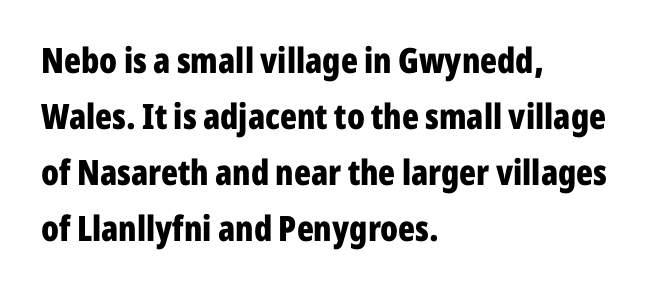
Q: Is the text bold? A: Yes.
Q: Is the text italic (slanted)? A: No, it is upright.
Q: Is the typeface a serif or a sans-serif typeface? A: Sans-serif.
Q: Is the text underlined? A: No.
Q: How is the paragraph aligned? A: Left-aligned.
Q: Is the spacing between letters normal or unusually wide? A: Normal.
Q: Is the spacing between lines tight, normal or loose? A: Normal.
Q: Width (condensed, normal, or wide)? A: Condensed.
Q: Stroke contrast? A: Low.
Q: x-height? A: Medium.
Q: Monospaced? A: No.
